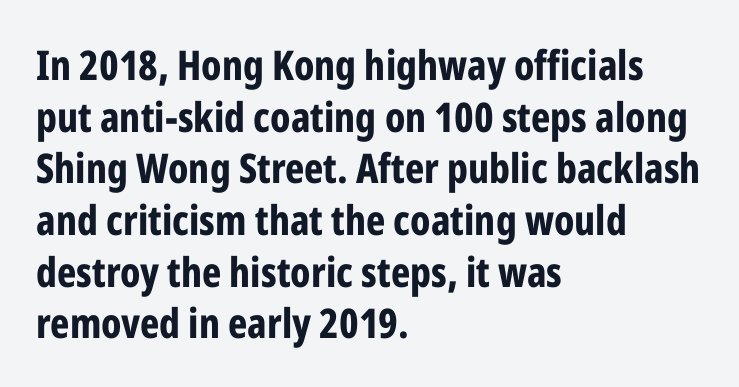
The image shows 41 px bold, condensed sans-serif type, upright; set left-aligned, normal line spacing (1.26x), normal letter spacing, not underlined; low stroke contrast and a medium x-height.
